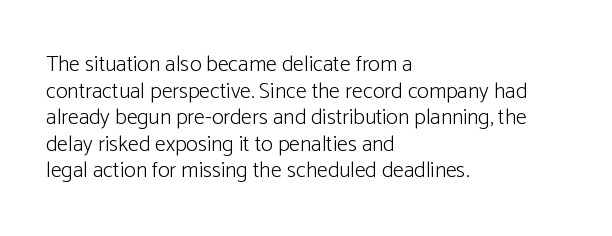
The image shows 22 px text type, upright; set left-aligned, line spacing 1.21x, normal letter spacing, not underlined.
